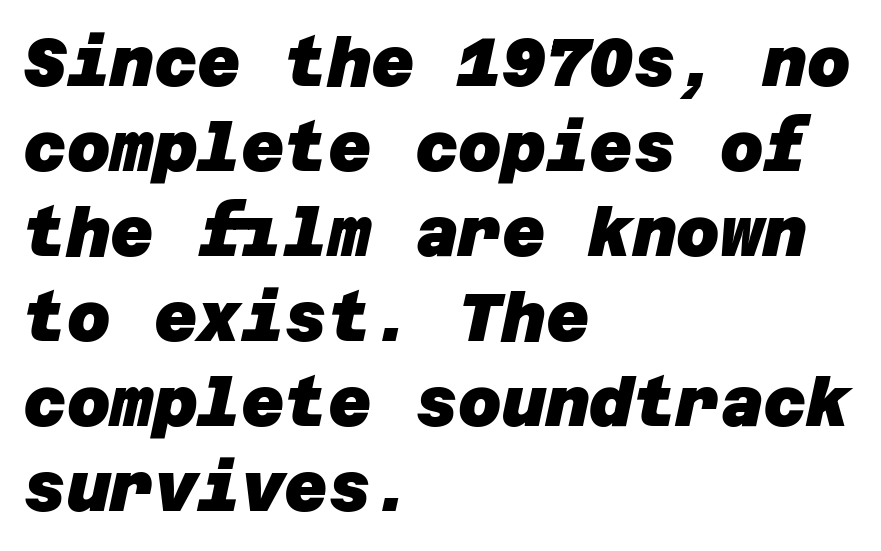
{"serif": "no", "bold": "yes", "weight": "heavy", "width": "normal", "stroke_contrast": "low", "x_height": "large", "underline": "no", "align": "left", "line_spacing": "normal", "line_spacing_ratio": 1.27, "letter_spacing": "normal", "letter_spacing_em": 0.0, "glyph_px": 67}
